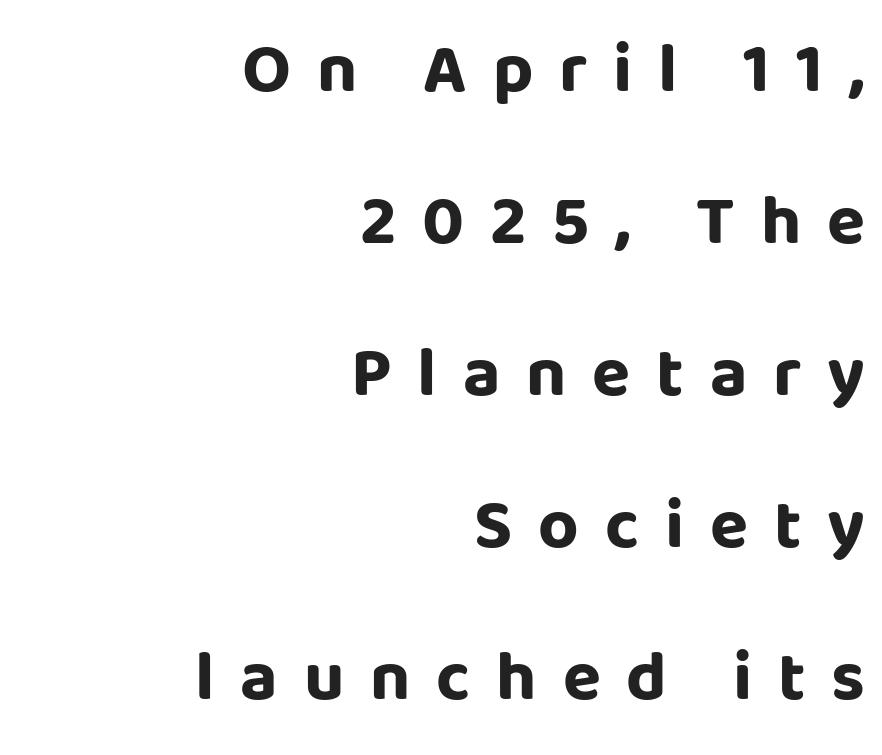
The image shows 70 px bold sans-serif type, upright; set right-aligned, loose line spacing (2.17x), unusually wide letter spacing (+0.37 em), not underlined; low stroke contrast and a large x-height.
